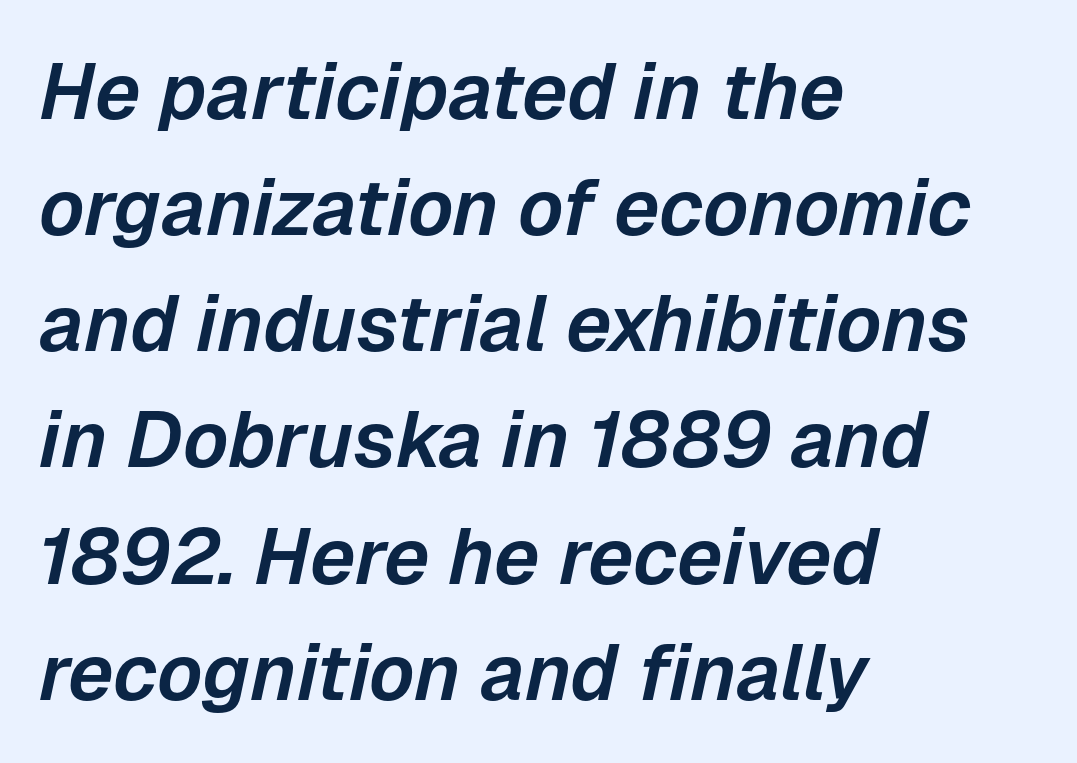
Q: Is the text italic (slanted)? A: Yes, it leans right by about 12 degrees.
Q: Is the text underlined? A: No.
Q: How is the paragraph aligned? A: Left-aligned.
Q: Is the spacing between letters normal or unusually wide? A: Normal.
Q: Is the spacing between lines tight, normal or loose? A: Normal.
Q: Width (condensed, normal, or wide)? A: Normal.
Q: Stroke contrast? A: Low.
Q: x-height? A: Medium.
Q: Monospaced? A: No.
